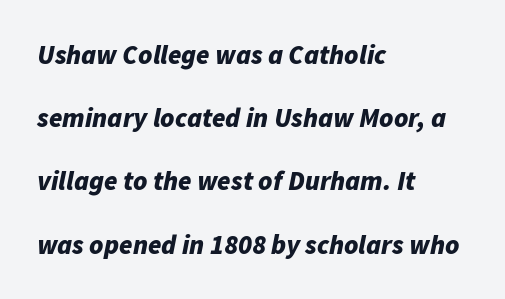
What's the leading like? Stretched, with rows far apart. On the weight axis this lands at bold, roughly 700. The specimen omits any rule beneath the text block's lines. These lines were composed using italics.
